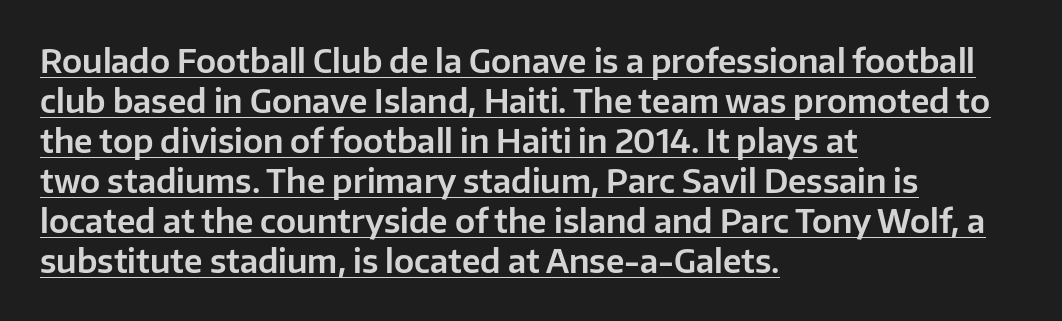
Q: Is the text italic (slanted)? A: No, it is upright.
Q: Is the typeface a serif or a sans-serif typeface? A: Sans-serif.
Q: Is the text underlined? A: Yes.
Q: How is the paragraph aligned? A: Left-aligned.
Q: Is the spacing between letters normal or unusually wide? A: Normal.
Q: Is the spacing between lines tight, normal or loose? A: Normal.
Q: Width (condensed, normal, or wide)? A: Normal.
Q: Stroke contrast? A: Low.
Q: x-height? A: Medium.
Q: Monospaced? A: No.
